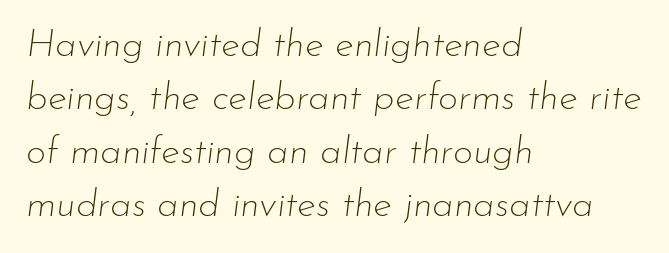
The font is comparable to plain body text, perhaps lighter. Looks like regular typesetting: each glyph gets only the width it needs. The ragged edge is on the right, which tells us the setting is flush left. Nothing unusual about the tracking: characters are spaced as the font intends. Baseline-to-baseline distance is the conventional proportion of letter height. Honestly, there is no underline to notice here at all.
